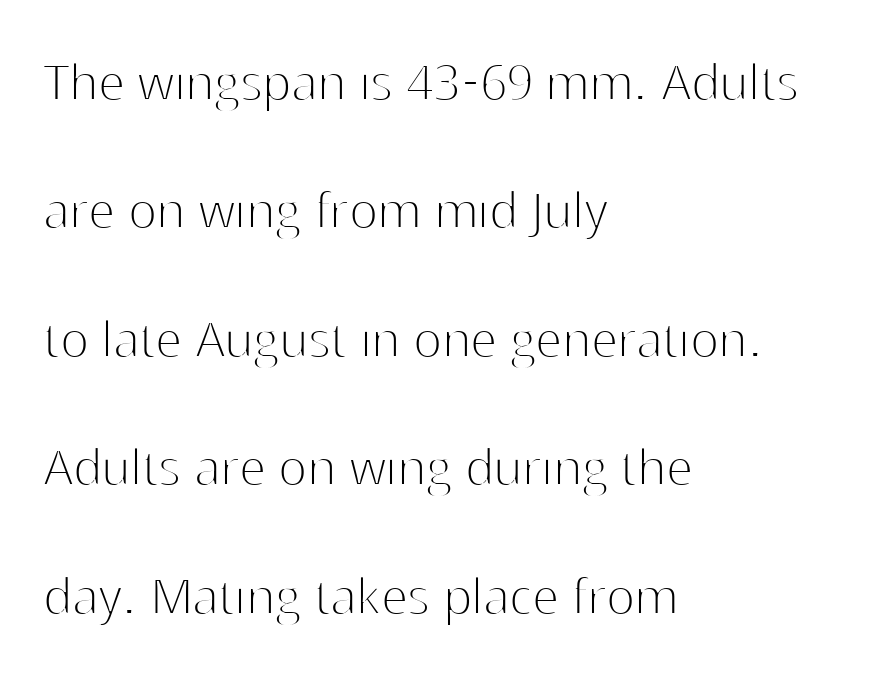
The image shows 60 px thin sans-serif type, upright; set left-aligned, loose line spacing (2.14x), normal letter spacing, not underlined; high stroke contrast and a medium x-height.
